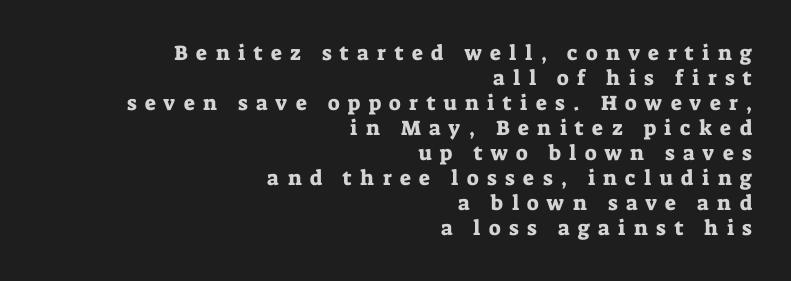
{"italic": "no", "underline": "no", "align": "right", "line_spacing_ratio": 1.19, "letter_spacing": "wide", "letter_spacing_em": 0.4, "glyph_px": 21}
